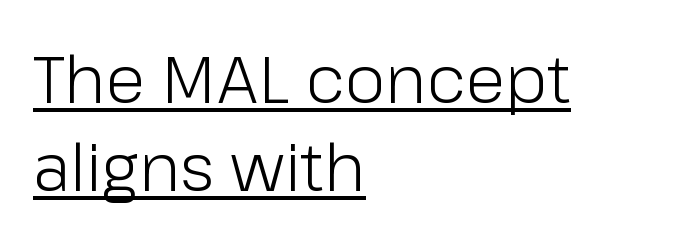
The image shows 65 px light sans-serif type, upright; set left-aligned, normal line spacing (1.35x), normal letter spacing, underlined; low stroke contrast and a medium x-height.
